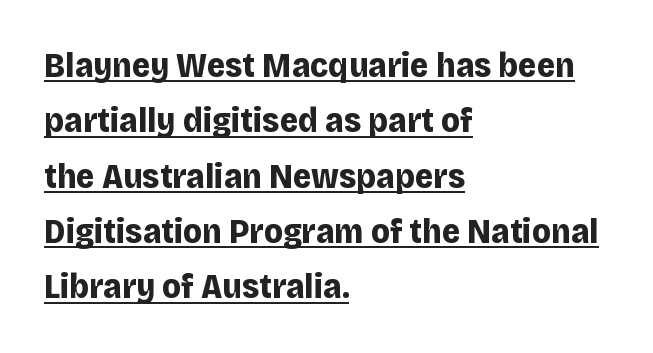
Q: Is the text bold? A: Yes.
Q: Is the text italic (slanted)? A: No, it is upright.
Q: Is the typeface a serif or a sans-serif typeface? A: Sans-serif.
Q: Is the text underlined? A: Yes.
Q: How is the paragraph aligned? A: Left-aligned.
Q: Is the spacing between letters normal or unusually wide? A: Normal.
Q: Is the spacing between lines tight, normal or loose? A: Normal.
Q: Width (condensed, normal, or wide)? A: Normal.
Q: Stroke contrast? A: Low.
Q: x-height? A: Large.
Q: Monospaced? A: No.
